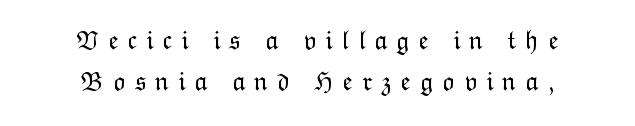
{"italic": "no", "bold": "no", "underline": "no", "align": "center", "line_spacing": "normal", "line_spacing_ratio": 1.51, "letter_spacing": "wide", "letter_spacing_em": 0.32, "glyph_px": 27}
